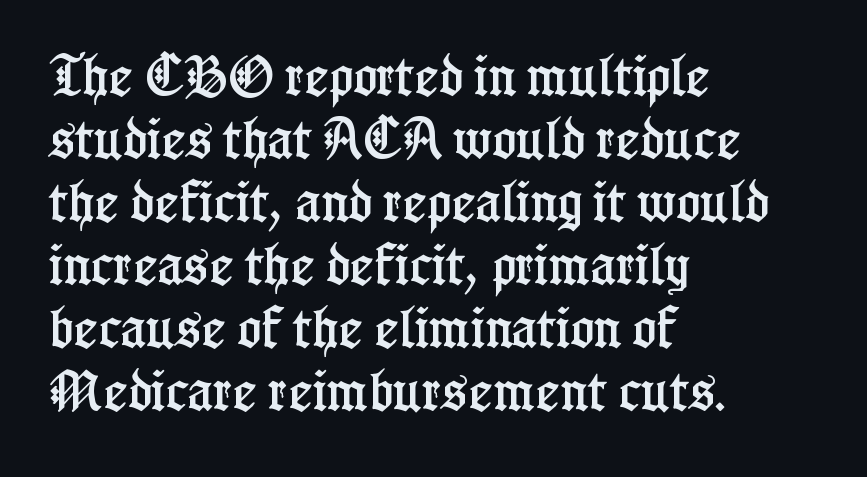
{"serif": "yes", "italic": "no", "width": "condensed", "stroke_contrast": "low", "x_height": "medium", "monospaced": "no", "underline": "no", "align": "left", "line_spacing": "normal", "line_spacing_ratio": 1.4, "letter_spacing": "normal", "letter_spacing_em": 0.0, "glyph_px": 45}
